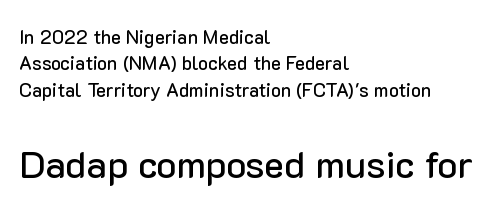
{"serif": "no", "italic": "no", "width": "normal", "stroke_contrast": "low", "x_height": "medium", "monospaced": "no", "underline": "no", "align": "left", "line_spacing": "normal", "line_spacing_ratio": 1.39, "letter_spacing": "normal", "letter_spacing_em": 0.0, "larger_block": "second", "size_ratio": 2.0, "glyph_px": 38}
